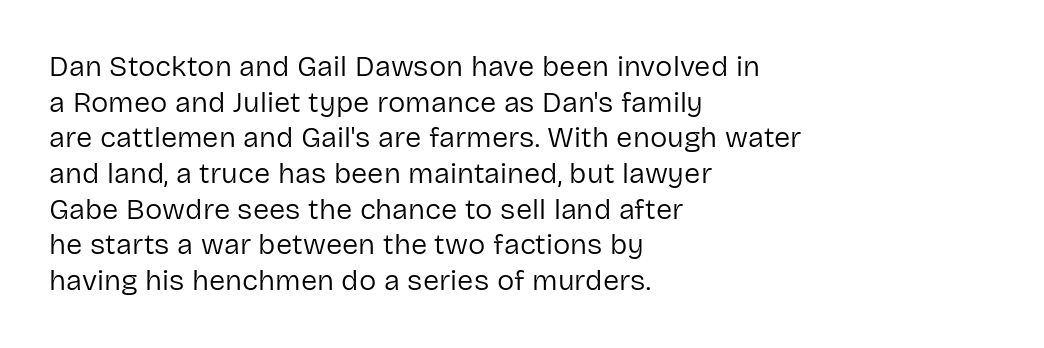
Q: Is the text bold? A: No.
Q: Is the text italic (slanted)? A: No, it is upright.
Q: Is the typeface a serif or a sans-serif typeface? A: Sans-serif.
Q: Is the text underlined? A: No.
Q: How is the paragraph aligned? A: Left-aligned.
Q: Is the spacing between letters normal or unusually wide? A: Normal.
Q: Width (condensed, normal, or wide)? A: Normal.
Q: Stroke contrast? A: Low.
Q: x-height? A: Medium.
Q: Monospaced? A: No.
